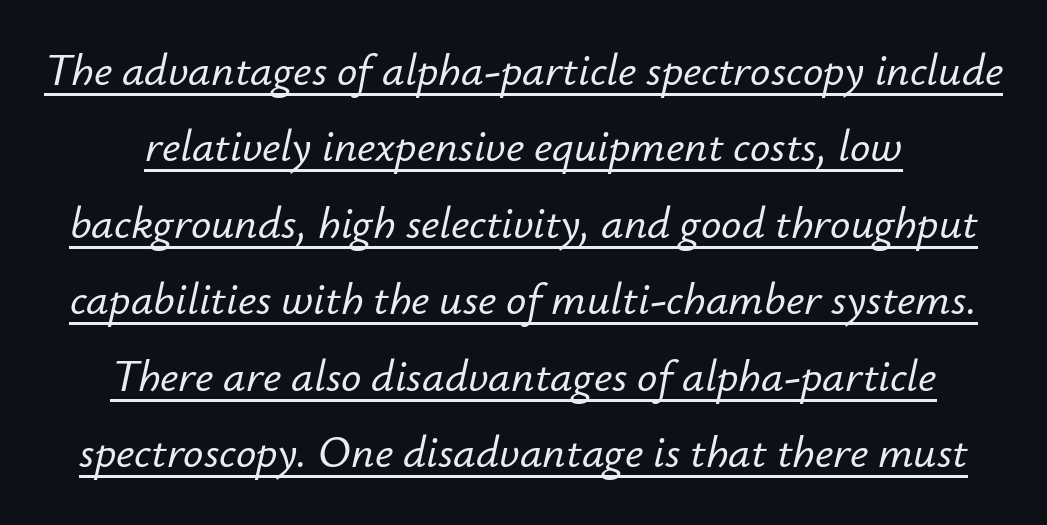
Q: Is the text italic (slanted)? A: Yes, it leans right by about 12 degrees.
Q: Is the text underlined? A: Yes.
Q: Is the spacing between letters normal or unusually wide? A: Normal.
Q: Is the spacing between lines tight, normal or loose? A: Normal.
Q: Width (condensed, normal, or wide)? A: Normal.
Q: Stroke contrast? A: Low.
Q: x-height? A: Small.
Q: Monospaced? A: No.
